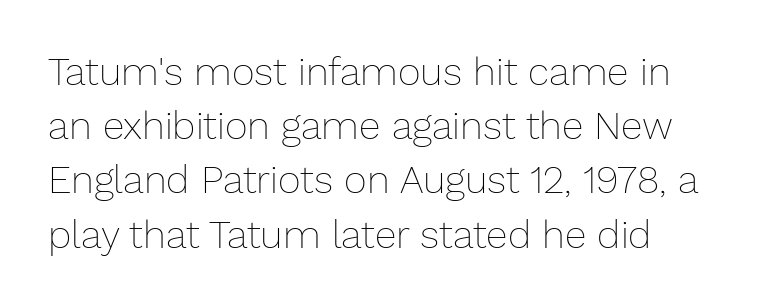
Q: Is the text bold? A: No.
Q: Is the text italic (slanted)? A: No, it is upright.
Q: Is the text underlined? A: No.
Q: Is the spacing between letters normal or unusually wide? A: Normal.
Q: Is the spacing between lines tight, normal or loose? A: Normal.
Q: Width (condensed, normal, or wide)? A: Normal.
Q: Stroke contrast? A: Low.
Q: x-height? A: Medium.
Q: Monospaced? A: No.
